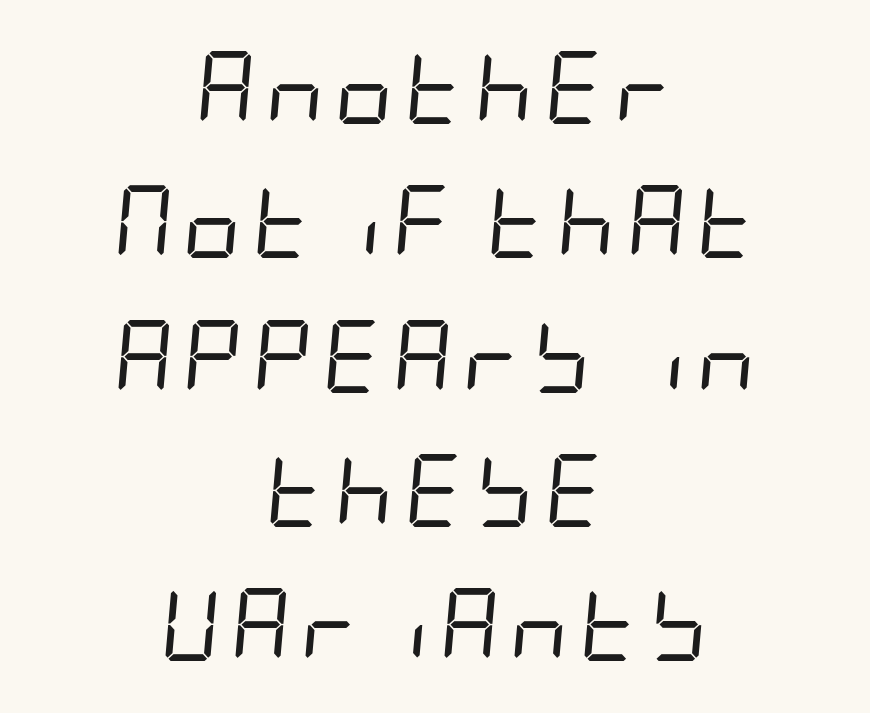
Q: Is the text bold? A: No.
Q: Is the text italic (slanted)? A: Yes, it leans right by about 5 degrees.
Q: Is the text underlined? A: No.
Q: How is the paragraph aligned? A: Centered.
Q: Width (condensed, normal, or wide)? A: Condensed.
Q: Stroke contrast? A: Low.
Q: x-height? A: Large.
